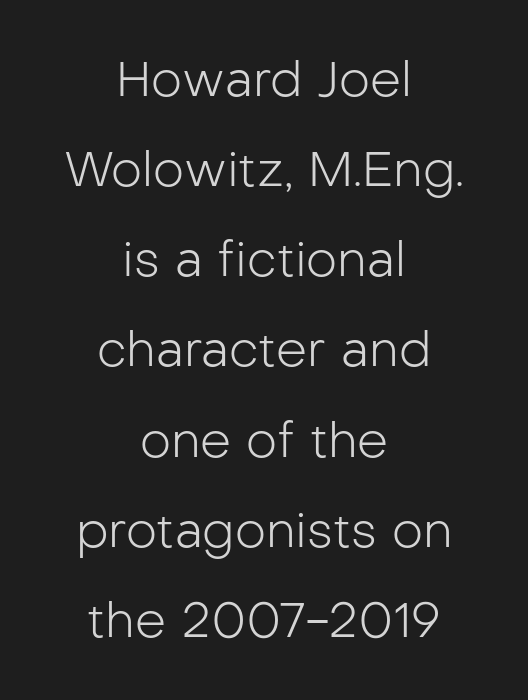
The image shows 49 px light sans-serif type, upright; set centered, line spacing 1.84x, normal letter spacing, not underlined; low stroke contrast and a medium x-height.
